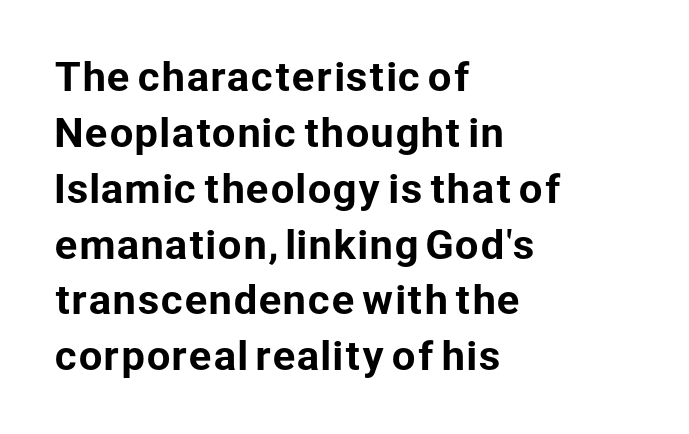
Q: Is the text italic (slanted)? A: No, it is upright.
Q: Is the typeface a serif or a sans-serif typeface? A: Sans-serif.
Q: Is the text underlined? A: No.
Q: How is the paragraph aligned? A: Left-aligned.
Q: Is the spacing between letters normal or unusually wide? A: Normal.
Q: Is the spacing between lines tight, normal or loose? A: Normal.
Q: Width (condensed, normal, or wide)? A: Normal.
Q: Stroke contrast? A: Low.
Q: x-height? A: Medium.
Q: Monospaced? A: No.
